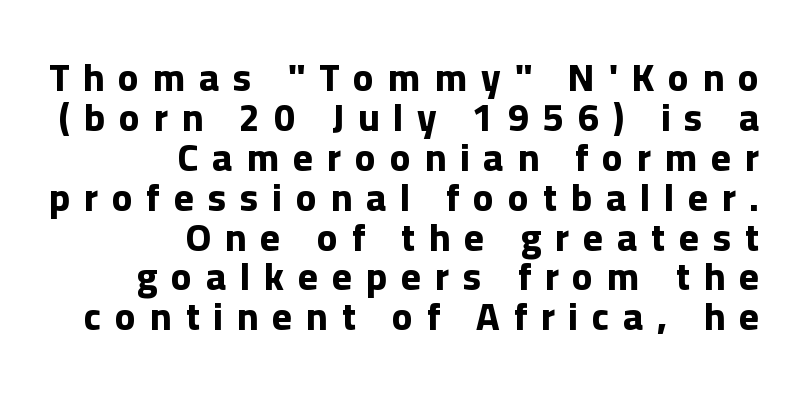
{"serif": "no", "italic": "no", "bold": "yes", "weight": "bold", "width": "normal", "stroke_contrast": "low", "x_height": "medium", "monospaced": "no", "underline": "no", "align": "right", "line_spacing": "tight", "line_spacing_ratio": 1.05, "letter_spacing": "wide", "letter_spacing_em": 0.37, "glyph_px": 38}
